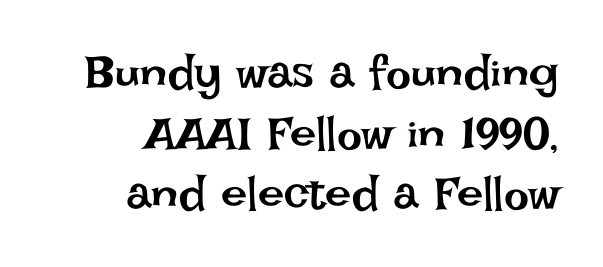
{"italic": "no", "bold": "no", "weight": "regular", "width": "normal", "stroke_contrast": "low", "x_height": "large", "monospaced": "no", "underline": "no", "align": "right", "line_spacing": "normal", "line_spacing_ratio": 1.29, "letter_spacing": "normal", "letter_spacing_em": 0.0, "glyph_px": 47}
